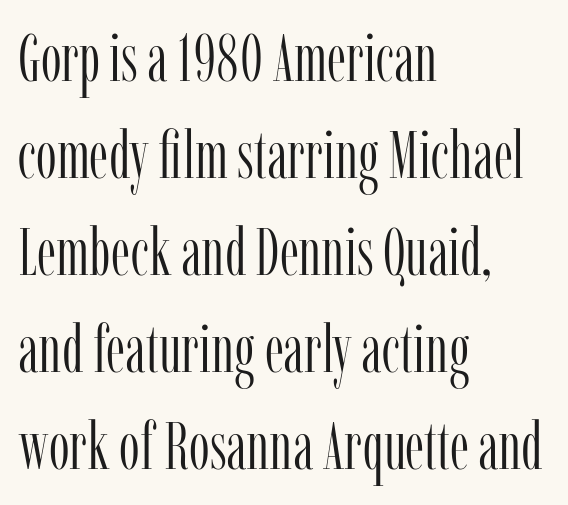
Q: Is the text bold? A: No.
Q: Is the text italic (slanted)? A: No, it is upright.
Q: Is the typeface a serif or a sans-serif typeface? A: Serif.
Q: Is the text underlined? A: No.
Q: How is the paragraph aligned? A: Left-aligned.
Q: Is the spacing between letters normal or unusually wide? A: Normal.
Q: Is the spacing between lines tight, normal or loose? A: Normal.
Q: Width (condensed, normal, or wide)? A: Condensed.
Q: Stroke contrast? A: Low.
Q: x-height? A: Medium.
Q: Monospaced? A: No.
